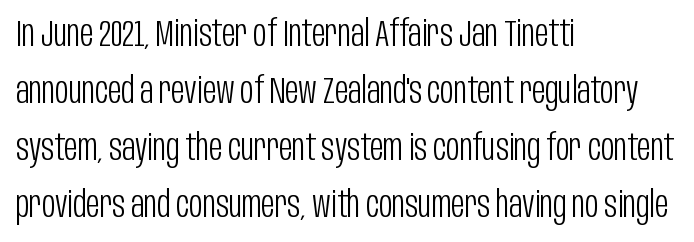
The image shows 37 px light, condensed sans-serif type, upright; set left-aligned, normal line spacing (1.54x), normal letter spacing, not underlined; low stroke contrast and a large x-height.
